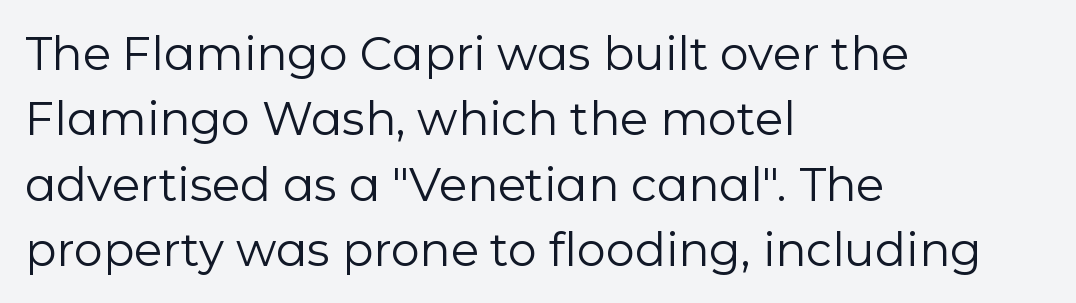
The image shows 46 px regular-weight sans-serif type, upright; set left-aligned, normal line spacing (1.42x), normal letter spacing, not underlined; low stroke contrast and a medium x-height.
